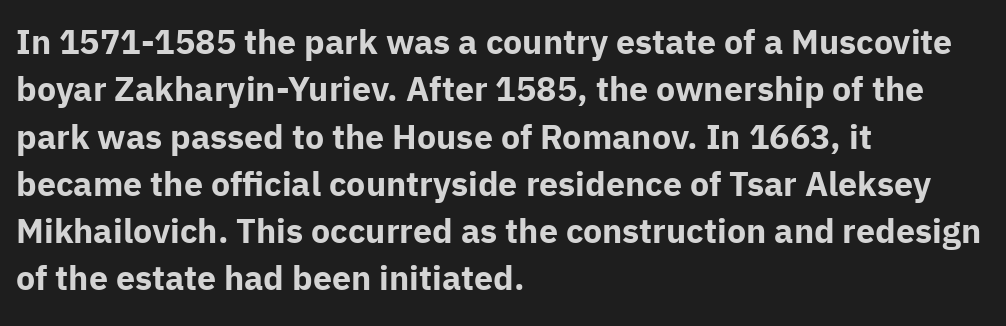
The image shows 34 px bold sans-serif type, upright; set left-aligned, normal line spacing (1.39x), normal letter spacing, not underlined; low stroke contrast and a medium x-height.
